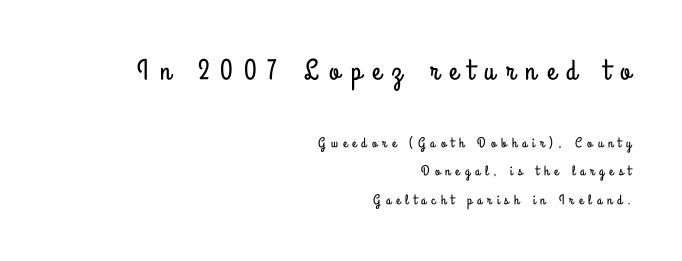
The image shows 29 px condensed sans-serif type, upright; set right-aligned, loose line spacing (2.03x), unusually wide letter spacing (+0.37 em), not underlined; the first (top) block is 2.07x larger; low stroke contrast and a small x-height.
